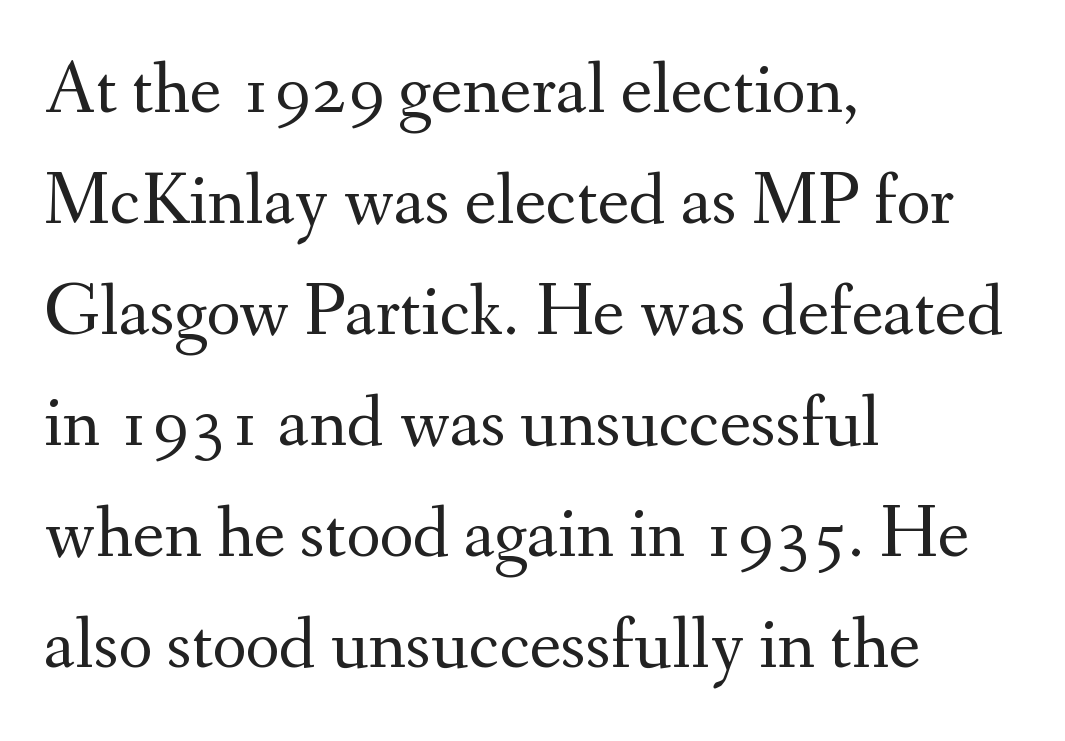
{"serif": "yes", "italic": "no", "bold": "no", "weight": "regular", "width": "normal", "stroke_contrast": "medium", "x_height": "small", "monospaced": "no", "underline": "no", "align": "left", "line_spacing": "normal", "line_spacing_ratio": 1.5, "letter_spacing": "normal", "letter_spacing_em": 0.0, "glyph_px": 74}
